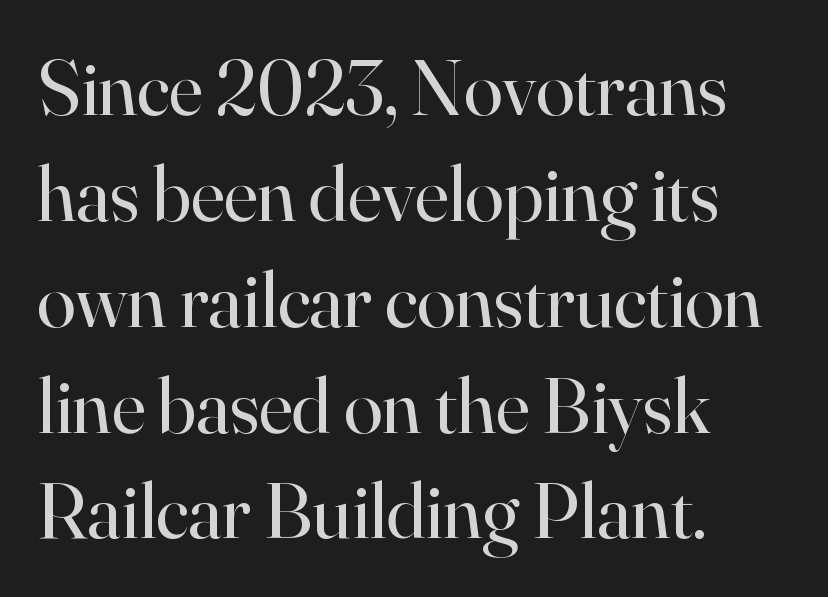
The image shows 79 px regular-weight serif type, upright; set left-aligned, normal line spacing (1.34x), normal letter spacing, not underlined; high stroke contrast and a small x-height.
